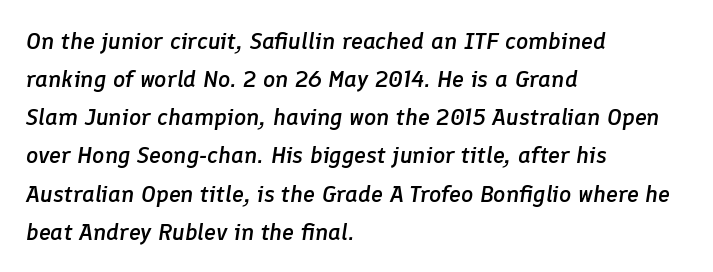
Descender tails drop into unmarked territory. Vertical spacing — default. Posture: slanted. The tracking reads as untouched default to a designer's eye.
